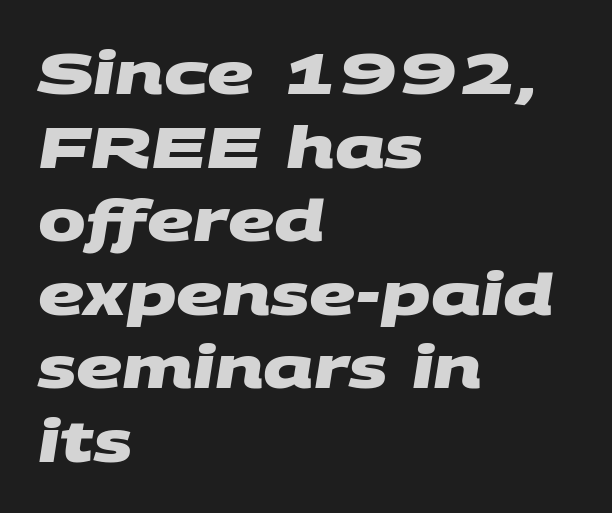
{"serif": "no", "bold": "yes", "weight": "heavy", "width": "wide", "stroke_contrast": "medium", "x_height": "large", "monospaced": "no", "underline": "no", "align": "left", "line_spacing": "normal", "line_spacing_ratio": 1.29, "letter_spacing": "normal", "letter_spacing_em": 0.0, "glyph_px": 57}
